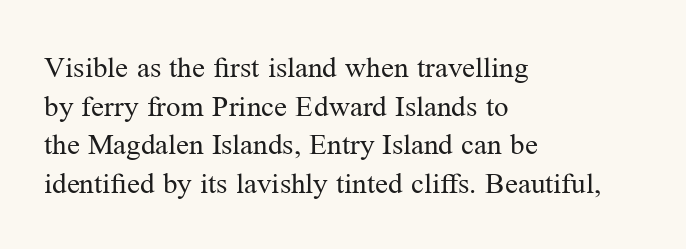
Q: Is the text bold? A: No.
Q: Is the text italic (slanted)? A: No, it is upright.
Q: Is the typeface a serif or a sans-serif typeface? A: Serif.
Q: Is the text underlined? A: No.
Q: How is the paragraph aligned? A: Left-aligned.
Q: Is the spacing between letters normal or unusually wide? A: Normal.
Q: Is the spacing between lines tight, normal or loose? A: Normal.
Q: Width (condensed, normal, or wide)? A: Normal.
Q: Stroke contrast? A: Medium.
Q: x-height? A: Medium.
Q: Monospaced? A: No.
